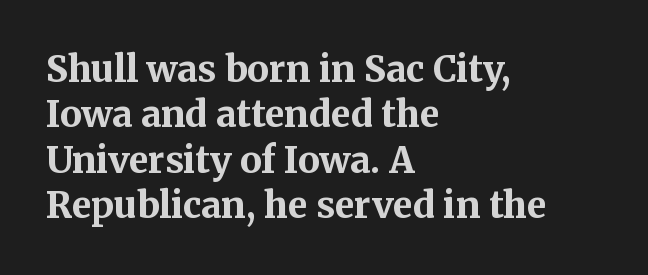
{"serif": "yes", "italic": "no", "bold": "yes", "weight": "bold", "width": "normal", "stroke_contrast": "medium", "x_height": "medium", "monospaced": "no", "underline": "no", "align": "left", "line_spacing": "normal", "line_spacing_ratio": 1.26, "letter_spacing": "normal", "letter_spacing_em": 0.0, "glyph_px": 36}
